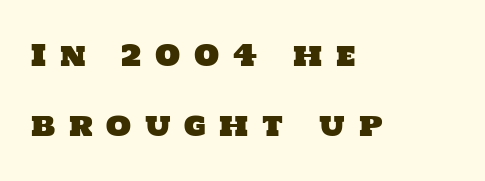
{"serif": "no", "width": "normal", "stroke_contrast": "low", "x_height": "large", "monospaced": "no", "underline": "no", "align": "left", "line_spacing": "loose", "line_spacing_ratio": 2.42, "letter_spacing": "wide", "letter_spacing_em": 0.47, "glyph_px": 29}
